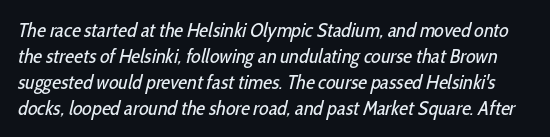
The glyphs are unaccompanied by any horizontal stroke below them. The block of text has a typical density, with ordinary space between rows. Nothing heavy about these letters — not bold at all. Each word holds together tightly as a unit, with standard inter-letter gaps.
